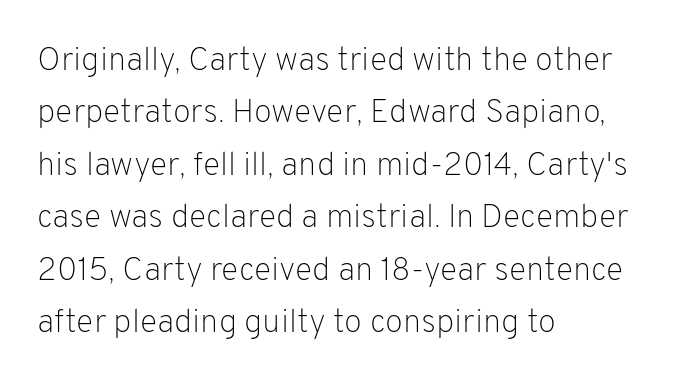
{"serif": "no", "italic": "no", "bold": "no", "weight": "light", "width": "normal", "stroke_contrast": "low", "x_height": "medium", "monospaced": "no", "underline": "no", "align": "left", "line_spacing": "normal", "line_spacing_ratio": 1.59, "letter_spacing": "normal", "letter_spacing_em": 0.0, "glyph_px": 33}
